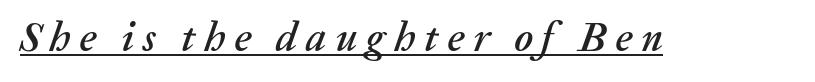
The image shows 41 px text type, italic (leaning right); set unusually wide letter spacing (+0.21 em), underlined; medium stroke contrast and a medium x-height.
